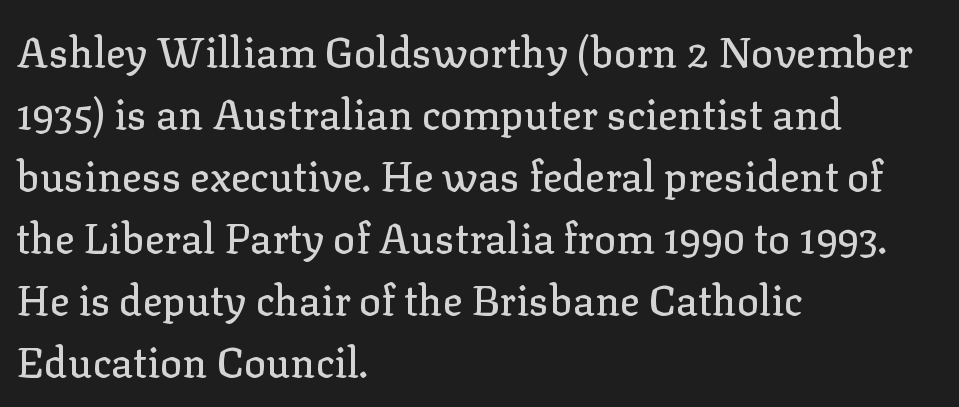
Short and long lines alike share a common starting point at left. Stroke terminals: seriffed. You could not count columns in this text — the font is proportionally spaced. Check the space under the baseline: it is left empty. Students, observe: this is what conventionally led text looks like.
